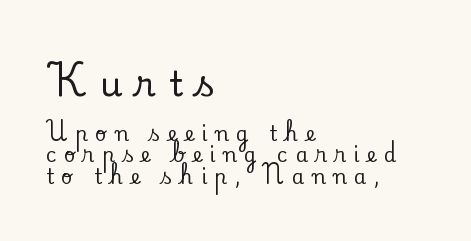
{"serif": "yes", "italic": "no", "width": "normal", "stroke_contrast": "low", "x_height": "small", "monospaced": "no", "underline": "no", "align": "left", "line_spacing": "tight", "line_spacing_ratio": 1.08, "letter_spacing": "wide", "letter_spacing_em": 0.38, "larger_block": "first", "size_ratio": 1.75, "glyph_px": 35}
